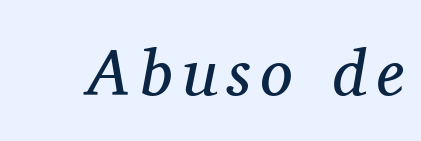
The image shows 65 px regular-weight serif type, italic (leaning right); set not underlined; medium stroke contrast and a medium x-height.
